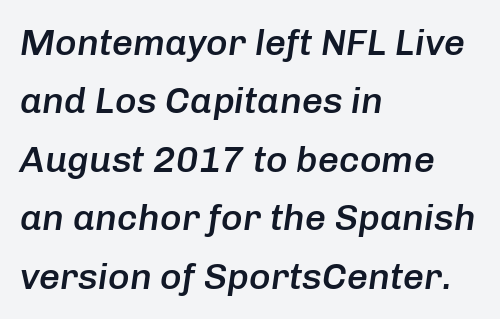
The image shows 37 px semibold type, italic (leaning right); set left-aligned, normal line spacing (1.58x), normal letter spacing, not underlined; low stroke contrast and a medium x-height.
